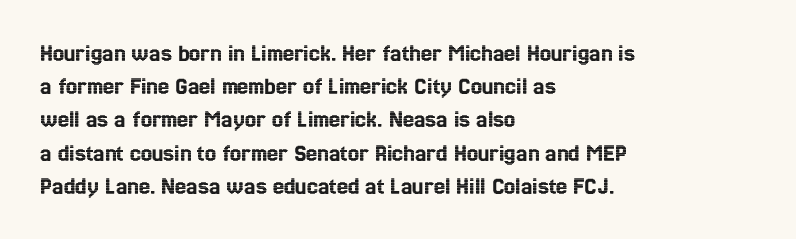
Q: Is the text italic (slanted)? A: No, it is upright.
Q: Is the text underlined? A: No.
Q: How is the paragraph aligned? A: Left-aligned.
Q: Is the spacing between letters normal or unusually wide? A: Normal.
Q: Is the spacing between lines tight, normal or loose? A: Normal.
